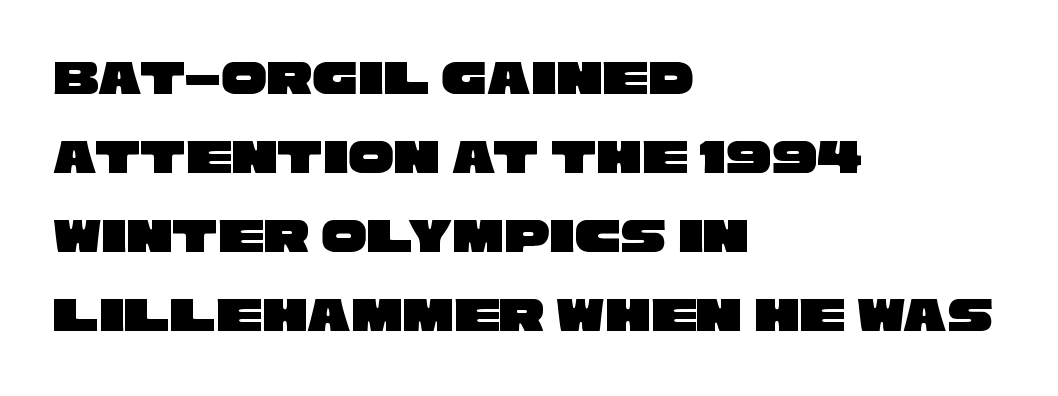
Q: Is the typeface a serif or a sans-serif typeface? A: Sans-serif.
Q: Is the text underlined? A: No.
Q: How is the paragraph aligned? A: Left-aligned.
Q: Is the spacing between letters normal or unusually wide? A: Normal.
Q: Is the spacing between lines tight, normal or loose? A: Normal.
Q: Width (condensed, normal, or wide)? A: Wide.
Q: Stroke contrast? A: Low.
Q: x-height? A: Large.
Q: Monospaced? A: No.
